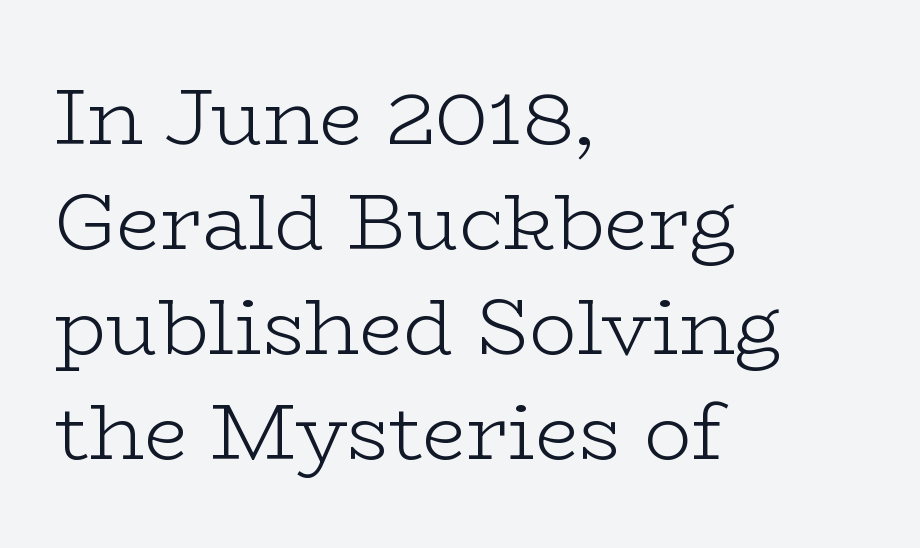
Notice how the passage keeps a crisp vertical edge on the left only. No extra tracking has been applied to these lines. In terms of leading, this rendering sits right in the middle. You could not count columns in this text — the font is proportionally spaced. What kind of face is this? One with serifs. Letters have the restrained weight of plain body copy at most.
